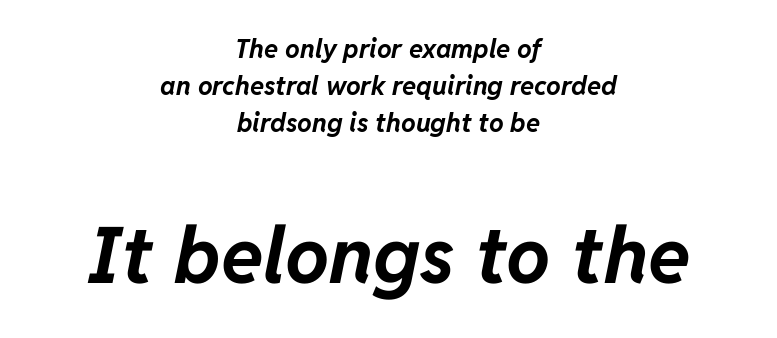
Q: Is the text bold? A: Yes.
Q: Is the text italic (slanted)? A: Yes, it leans right by about 11 degrees.
Q: Is the text underlined? A: No.
Q: How is the paragraph aligned? A: Centered.
Q: Is the spacing between letters normal or unusually wide? A: Normal.
Q: Is the spacing between lines tight, normal or loose? A: Normal.
Q: Which block of text is set in a larger size, the first (top) or the second (bottom)? A: The second (bottom) one.
Q: Width (condensed, normal, or wide)? A: Normal.
Q: Stroke contrast? A: Low.
Q: x-height? A: Medium.
Q: Monospaced? A: No.
